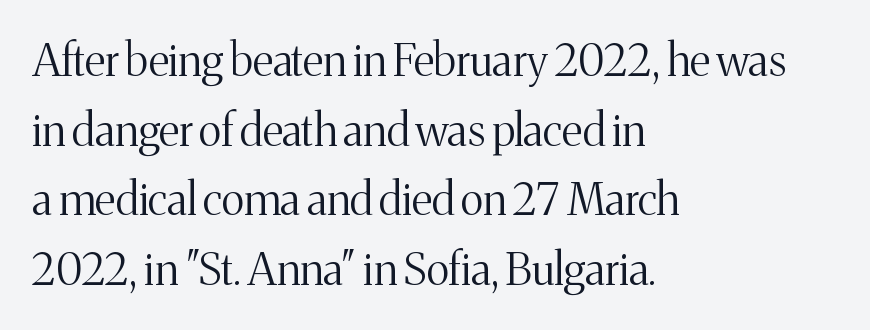
Q: Is the text bold? A: No.
Q: Is the text italic (slanted)? A: No, it is upright.
Q: Is the typeface a serif or a sans-serif typeface? A: Serif.
Q: Is the text underlined? A: No.
Q: How is the paragraph aligned? A: Left-aligned.
Q: Is the spacing between letters normal or unusually wide? A: Normal.
Q: Is the spacing between lines tight, normal or loose? A: Normal.
Q: Width (condensed, normal, or wide)? A: Normal.
Q: Stroke contrast? A: Medium.
Q: x-height? A: Medium.
Q: Monospaced? A: No.
